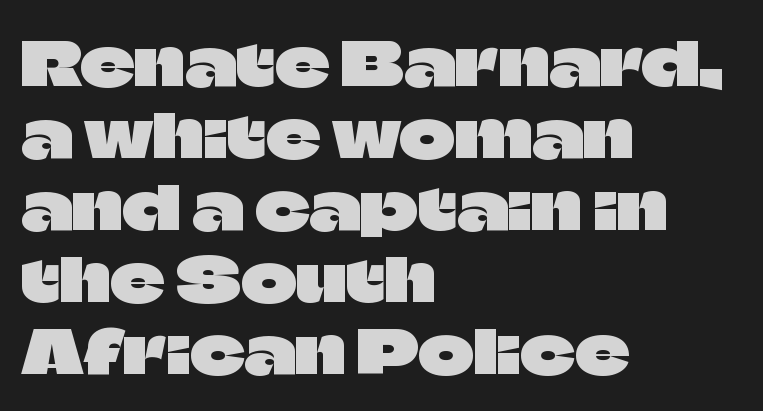
{"serif": "no", "italic": "no", "width": "normal", "stroke_contrast": "low", "x_height": "large", "monospaced": "no", "underline": "no", "align": "left", "line_spacing_ratio": 1.2, "letter_spacing": "normal", "letter_spacing_em": 0.0, "glyph_px": 60}
